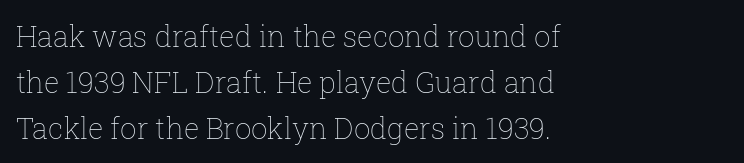
Q: Is the text bold? A: No.
Q: Is the text italic (slanted)? A: No, it is upright.
Q: Is the text underlined? A: No.
Q: How is the paragraph aligned? A: Left-aligned.
Q: Is the spacing between letters normal or unusually wide? A: Normal.
Q: Is the spacing between lines tight, normal or loose? A: Normal.
Q: Width (condensed, normal, or wide)? A: Normal.
Q: Stroke contrast? A: Low.
Q: x-height? A: Medium.
Q: Monospaced? A: No.
